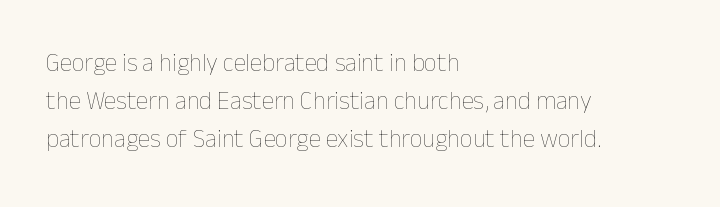
The image shows 25 px text type, upright; set left-aligned, normal line spacing (1.52x), normal letter spacing, not underlined.
